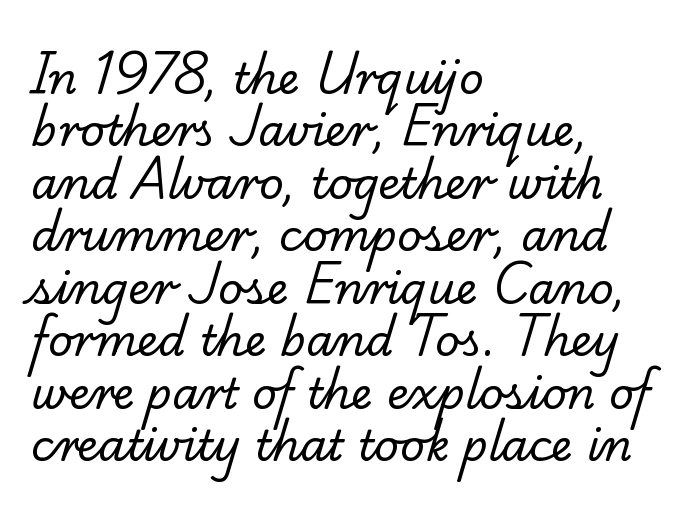
The image shows 43 px regular-weight type; set left-aligned, line spacing 1.22x, normal letter spacing, not underlined; low stroke contrast and a small x-height.
